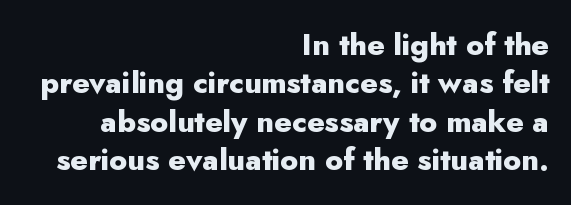
{"serif": "no", "italic": "no", "bold": "yes", "weight": "heavy", "width": "normal", "stroke_contrast": "low", "x_height": "small", "monospaced": "no", "underline": "no", "align": "right", "line_spacing": "normal", "line_spacing_ratio": 1.28, "letter_spacing": "normal", "letter_spacing_em": 0.0, "glyph_px": 30}
